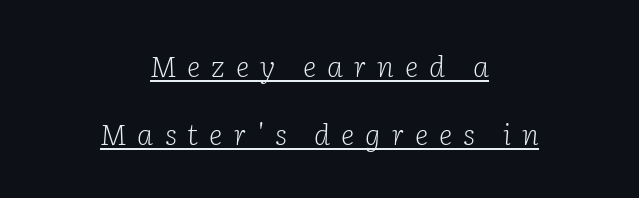
Display-style spreading of the glyphs; the letterfit is very open. Short and long lines alike share a common midpoint. Is the type slanted? Yes — the strokes lean at a clear angle. A typographer would call this underscored text. Notice the wide empty band between every row — that's loose leading. No extra ink here — the face is not bold.
